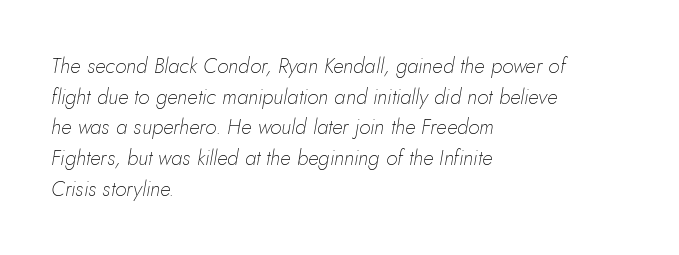
{"italic": "yes", "lean": "right", "slant_degrees": 10, "bold": "no", "underline": "no", "align": "left", "line_spacing": "normal", "line_spacing_ratio": 1.46, "letter_spacing": "normal", "letter_spacing_em": 0.0, "glyph_px": 21}
